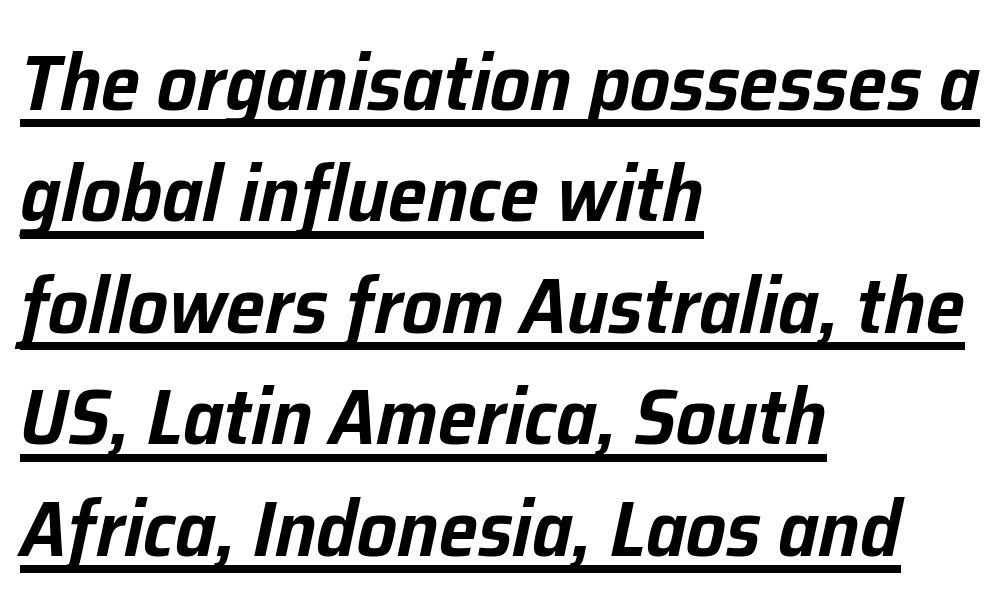
The image shows 79 px text type, italic (leaning right); set left-aligned, normal line spacing (1.41x), normal letter spacing, underlined; low stroke contrast and a medium x-height.
